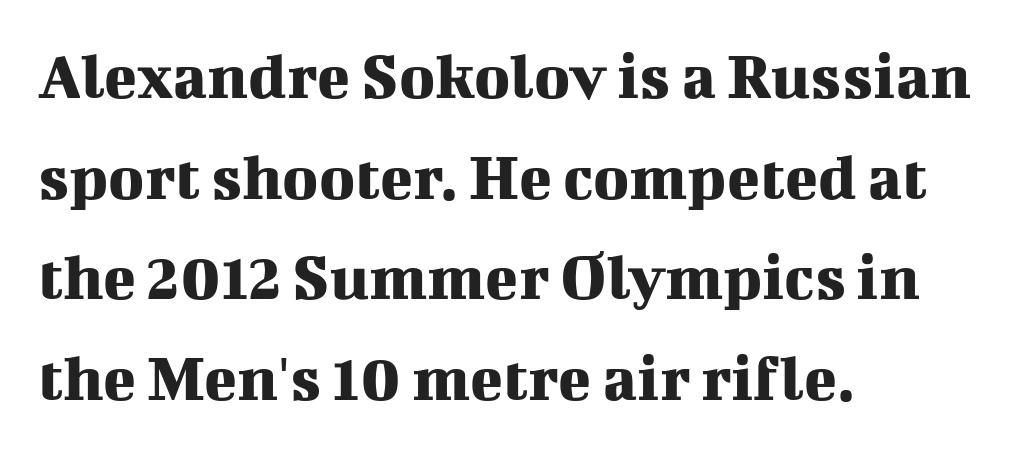
{"serif": "yes", "italic": "no", "width": "normal", "stroke_contrast": "medium", "x_height": "medium", "monospaced": "no", "underline": "no", "align": "left", "line_spacing": "normal", "line_spacing_ratio": 1.48, "letter_spacing": "normal", "letter_spacing_em": 0.0, "glyph_px": 68}
